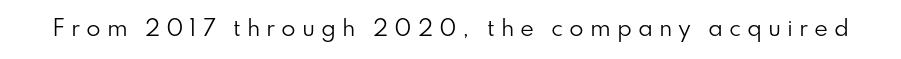
The image shows 21 px text type, upright; set unusually wide letter spacing (+0.28 em), not underlined.
